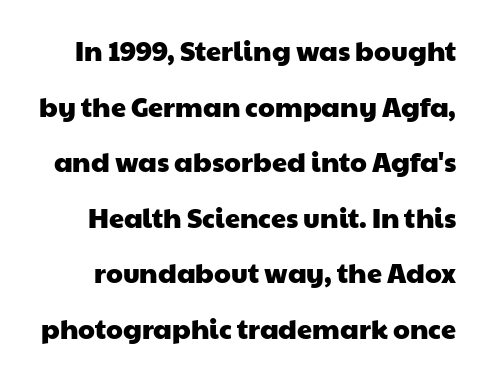
{"underline": "no", "line_spacing": "loose", "line_spacing_ratio": 2.06, "letter_spacing": "normal", "letter_spacing_em": 0.0, "glyph_px": 27}
